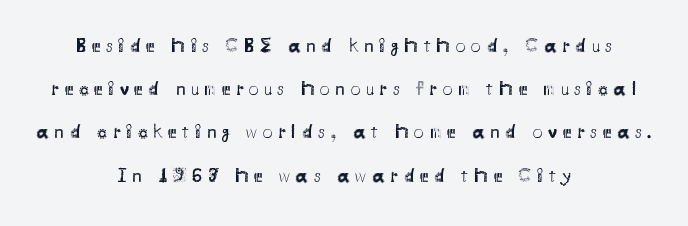
The image shows 20 px text type, upright; set centered, loose line spacing (2.16x), unusually wide letter spacing (+0.28 em), not underlined.
